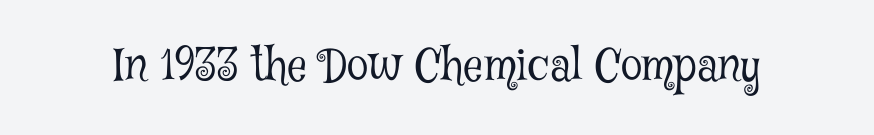
The letters carry serifs — small finishing strokes at the ends of their stems. The letters advance in unequal steps, a hallmark of proportional type. Underline: absent. This is the regular roman posture of the typeface. The letterforms sit shoulder to shoulder at normal distance. This reads as an unemphasized weight, regular at the heaviest.
